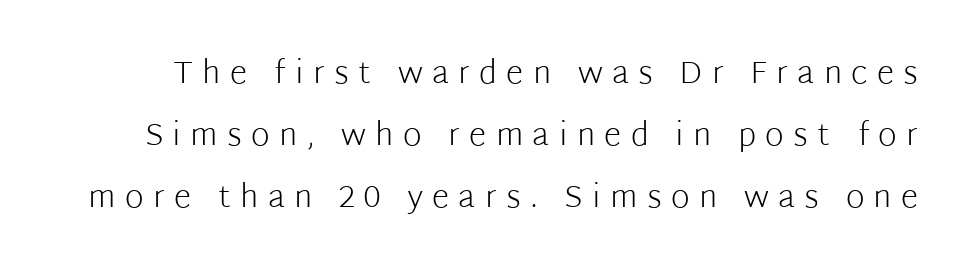
The image shows 32 px light sans-serif type, upright; set loose line spacing (1.93x), unusually wide letter spacing (+0.29 em), not underlined; low stroke contrast and a medium x-height.
